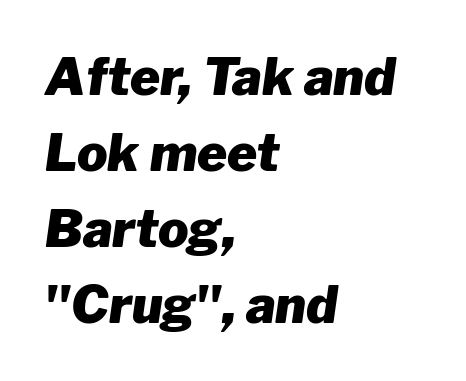
The image shows 51 px heavy type, italic (leaning right); set left-aligned, normal line spacing (1.49x), normal letter spacing, not underlined; low stroke contrast and a medium x-height.
